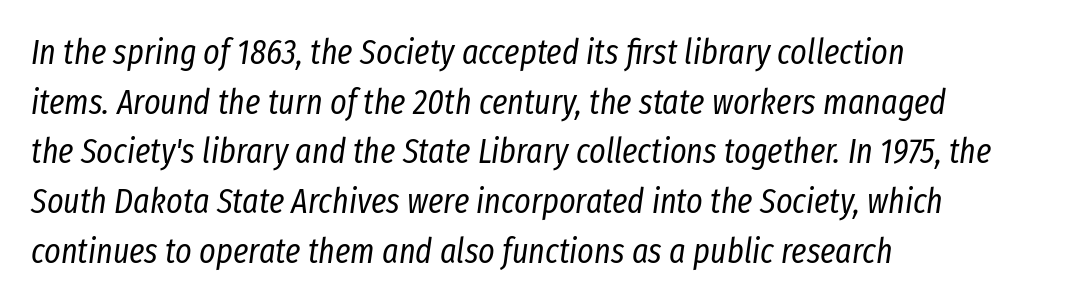
{"italic": "yes", "lean": "right", "slant_degrees": 8, "bold": "no", "weight": "regular", "width": "condensed", "stroke_contrast": "low", "x_height": "medium", "monospaced": "no", "underline": "no", "align": "left", "line_spacing": "normal", "line_spacing_ratio": 1.42, "letter_spacing": "normal", "letter_spacing_em": 0.0, "glyph_px": 35}
